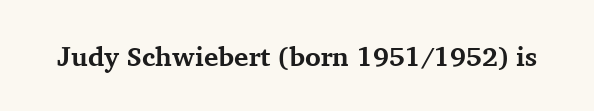
{"italic": "no", "bold": "yes", "underline": "no", "letter_spacing": "normal", "letter_spacing_em": 0.0, "glyph_px": 27}
